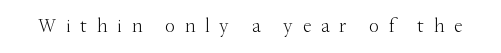
{"italic": "no", "bold": "no", "underline": "no", "letter_spacing": "wide", "letter_spacing_em": 0.48, "glyph_px": 20}
